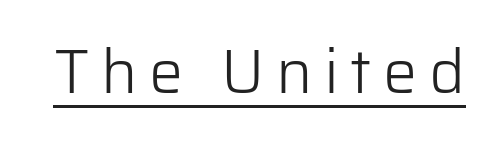
The image shows 61 px light sans-serif type, upright; set underlined; low stroke contrast and a medium x-height.
